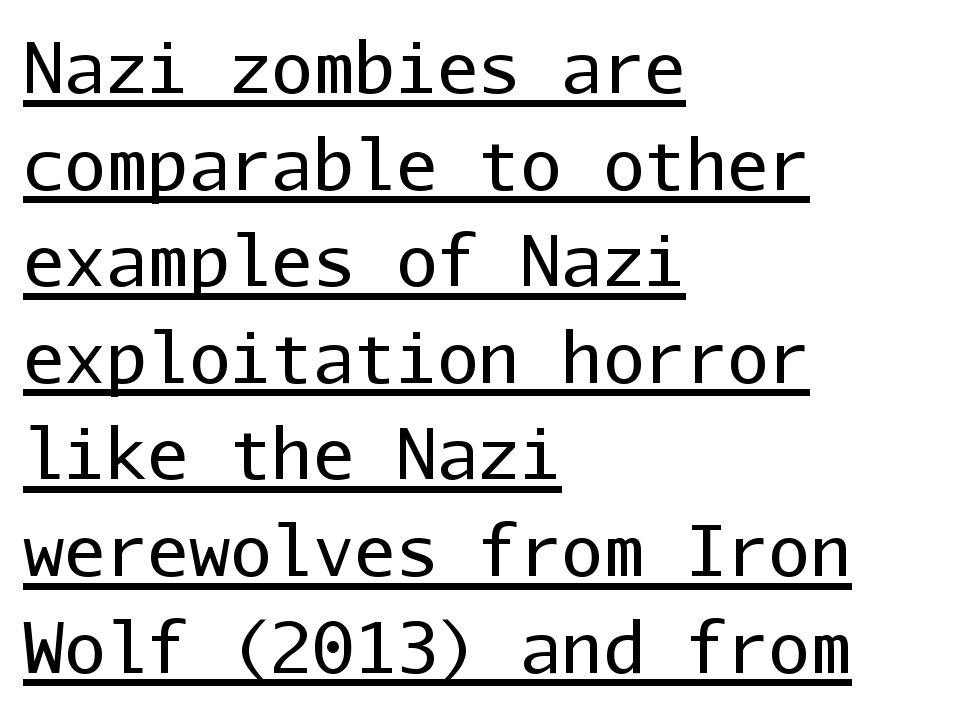
{"serif": "no", "italic": "no", "bold": "no", "weight": "regular", "width": "normal", "stroke_contrast": "low", "x_height": "medium", "monospaced": "yes", "underline": "yes", "align": "left", "line_spacing": "normal", "line_spacing_ratio": 1.4, "letter_spacing": "normal", "letter_spacing_em": 0.0, "glyph_px": 69}
